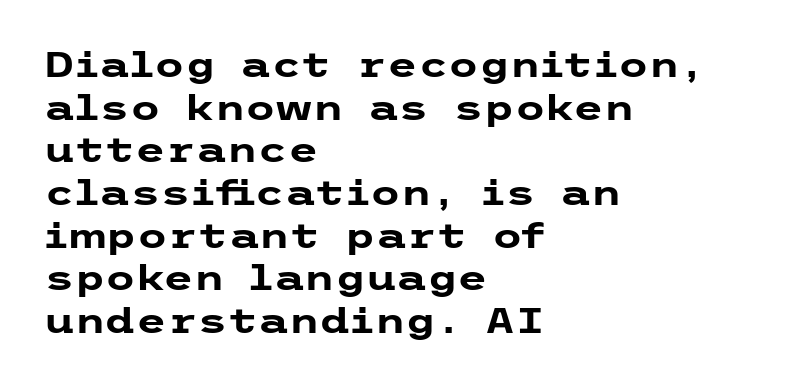
{"serif": "no", "italic": "no", "bold": "yes", "weight": "heavy", "width": "wide", "stroke_contrast": "low", "x_height": "medium", "underline": "no", "align": "left", "line_spacing_ratio": 1.22, "letter_spacing": "normal", "letter_spacing_em": 0.0, "glyph_px": 35}
